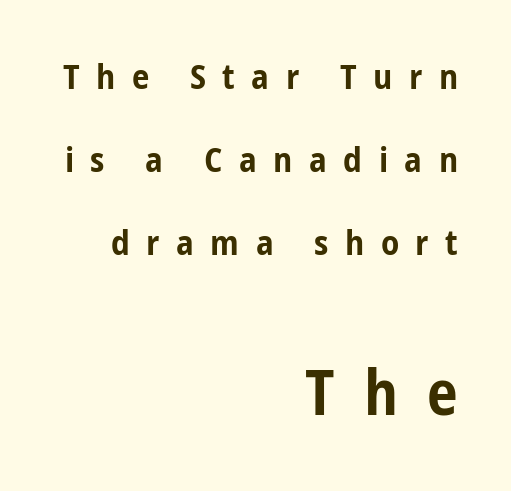
Q: Is the text bold? A: Yes.
Q: Is the text italic (slanted)? A: No, it is upright.
Q: Is the typeface a serif or a sans-serif typeface? A: Sans-serif.
Q: Is the text underlined? A: No.
Q: How is the paragraph aligned? A: Right-aligned.
Q: Is the spacing between letters normal or unusually wide? A: Unusually wide.
Q: Is the spacing between lines tight, normal or loose? A: Loose.
Q: Which block of text is set in a larger size, the first (top) or the second (bottom)? A: The second (bottom) one.
Q: Width (condensed, normal, or wide)? A: Condensed.
Q: Stroke contrast? A: Low.
Q: x-height? A: Medium.
Q: Monospaced? A: No.
